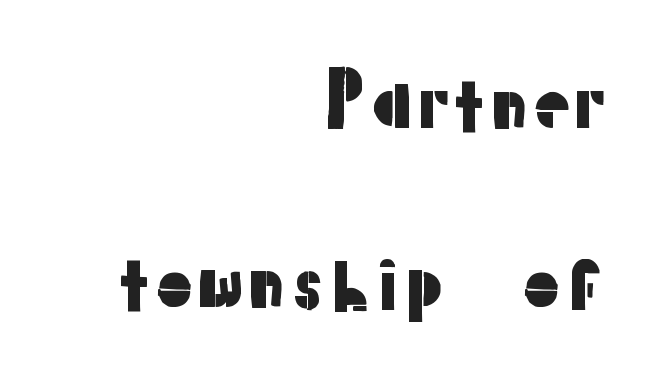
The image shows 72 px sans-serif type, upright; set right-aligned, loose line spacing (2.48x), normal letter spacing, not underlined; low stroke contrast and a medium x-height.
